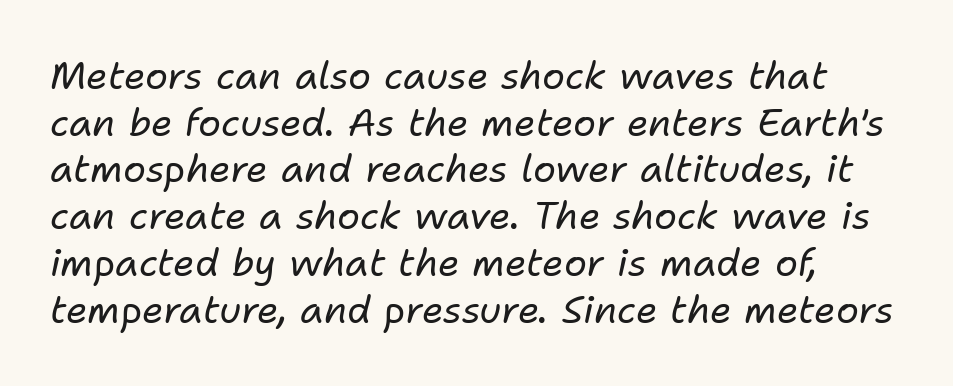
{"italic": "yes", "lean": "right", "slant_degrees": 11, "bold": "no", "weight": "regular", "width": "normal", "stroke_contrast": "low", "x_height": "medium", "monospaced": "no", "underline": "no", "line_spacing_ratio": 1.23, "letter_spacing": "normal", "letter_spacing_em": 0.0, "glyph_px": 38}
